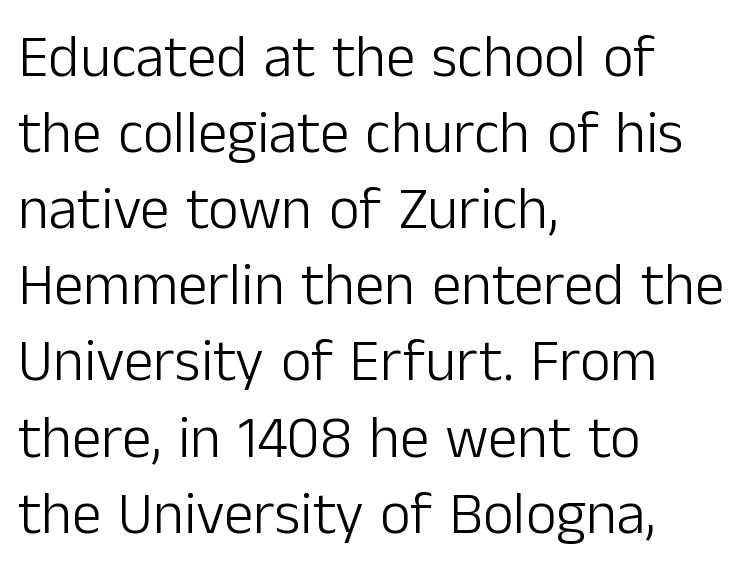
Here the glyphs are tracked normally, forming tight word shapes. No heavy texture on the line: the type isn't bold. Each row of text sits above clean, open space. This sample is left-justified, so line endings fall wherever the words run out. The face used here is proportionally spaced, like ordinary book or web type. Classification — sans serif.
